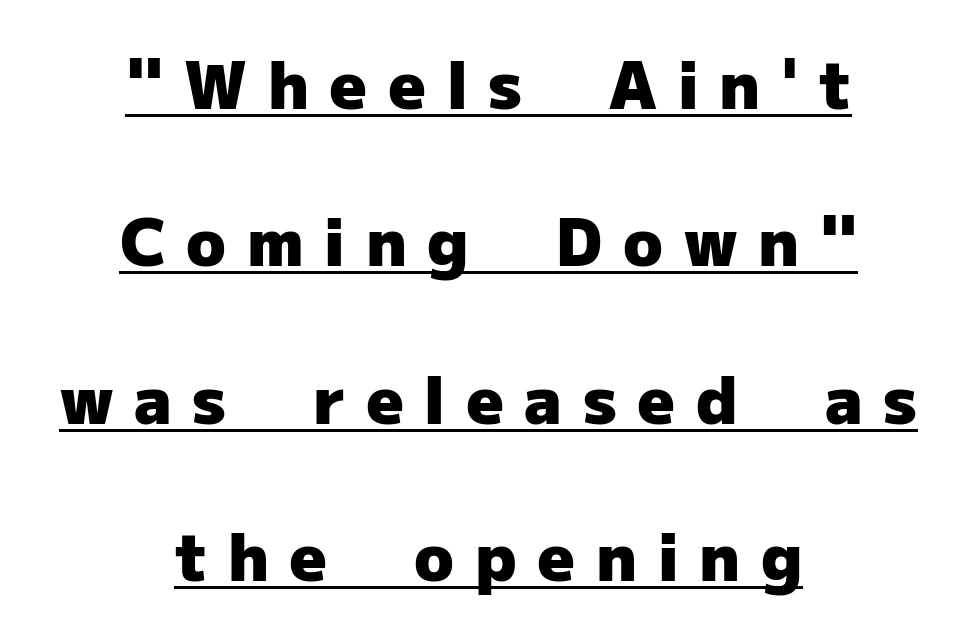
{"serif": "no", "italic": "no", "bold": "yes", "weight": "heavy", "width": "normal", "stroke_contrast": "low", "x_height": "medium", "monospaced": "no", "underline": "yes", "align": "center", "line_spacing": "loose", "line_spacing_ratio": 2.42, "letter_spacing": "wide", "letter_spacing_em": 0.32, "glyph_px": 65}
